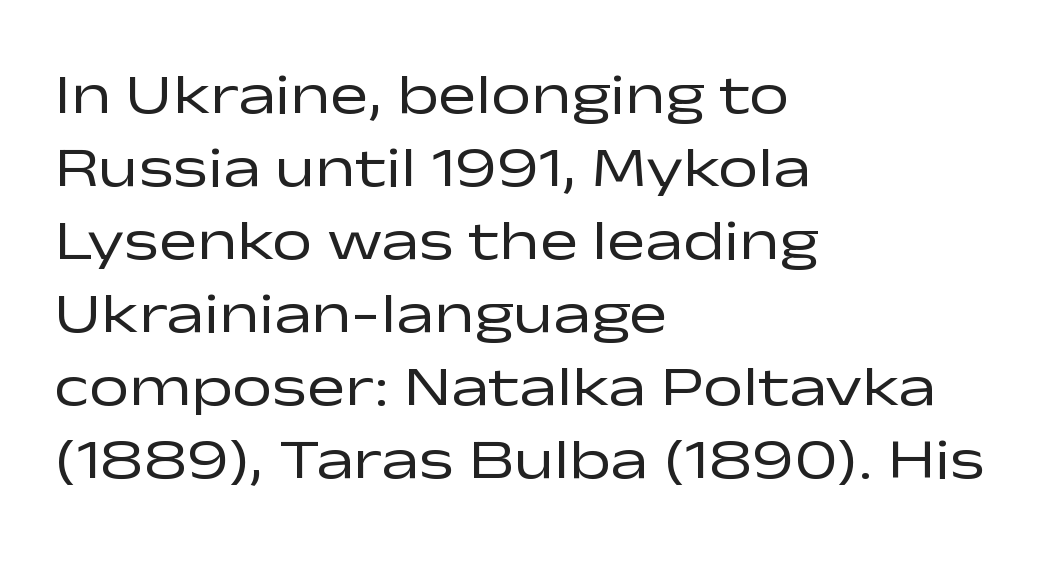
Q: Is the text bold? A: No.
Q: Is the text italic (slanted)? A: No, it is upright.
Q: Is the typeface a serif or a sans-serif typeface? A: Sans-serif.
Q: Is the text underlined? A: No.
Q: How is the paragraph aligned? A: Left-aligned.
Q: Is the spacing between letters normal or unusually wide? A: Normal.
Q: Is the spacing between lines tight, normal or loose? A: Normal.
Q: Width (condensed, normal, or wide)? A: Wide.
Q: Stroke contrast? A: Low.
Q: x-height? A: Medium.
Q: Monospaced? A: No.
